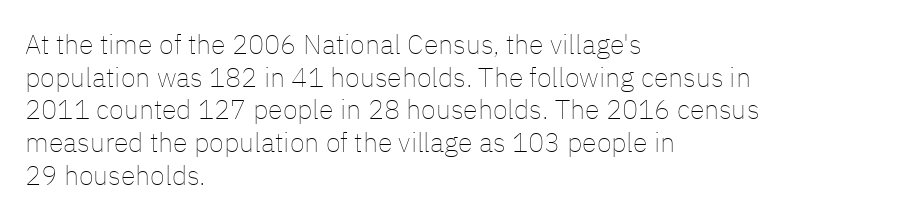
Q: Is the text bold? A: No.
Q: Is the text italic (slanted)? A: No, it is upright.
Q: Is the text underlined? A: No.
Q: How is the paragraph aligned? A: Left-aligned.
Q: Is the spacing between letters normal or unusually wide? A: Normal.
